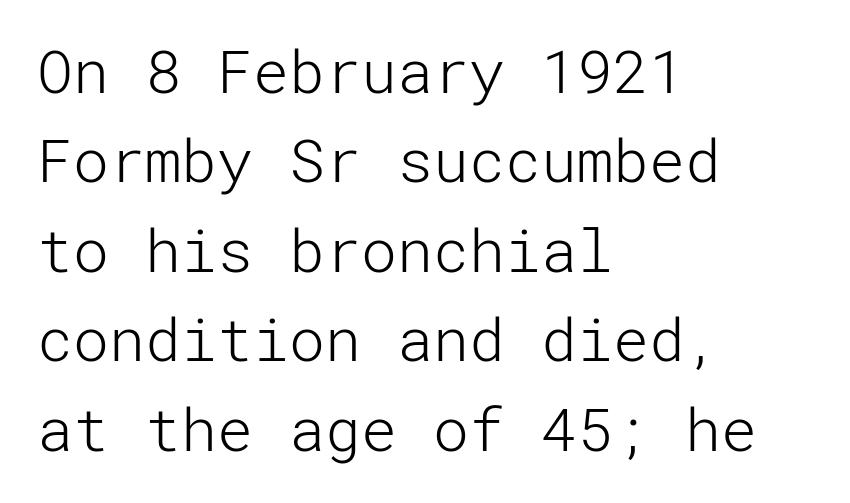
The image shows 60 px light sans-serif type, upright; set left-aligned, normal line spacing (1.49x), normal letter spacing, not underlined; low stroke contrast and a medium x-height.
